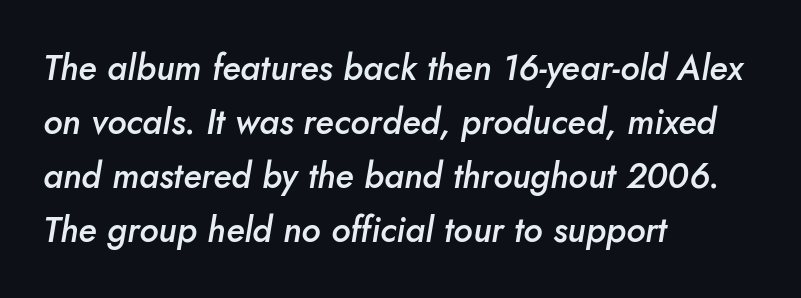
Each word holds together tightly as a unit, with standard inter-letter gaps. The passage shown is typed in a proportional face where columns would drift. Emphasis by weight is partial: semibold. Is the type slanted? Yes — the strokes lean at a clear angle.
